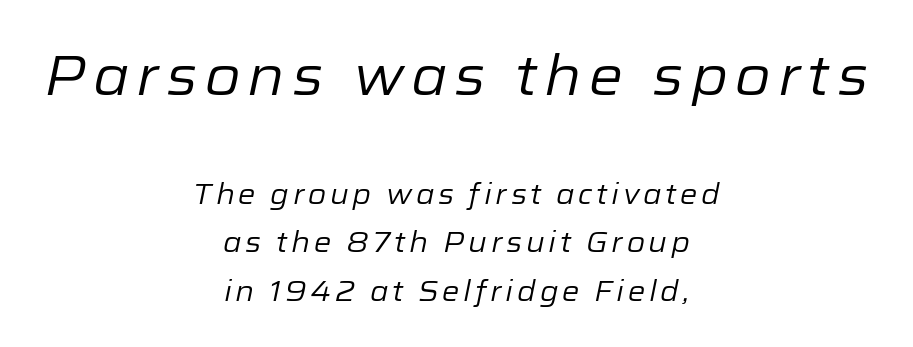
The text block is weighted toward neither margin, spreading evenly from the middle. The typesetting does not lean heavy: it is not bold. The specimen omits any rule beneath the text block's lines. You get the large type first, then a drop to smaller type. Is this a fixed-width face? No — the glyphs have proportional, varying widths.
